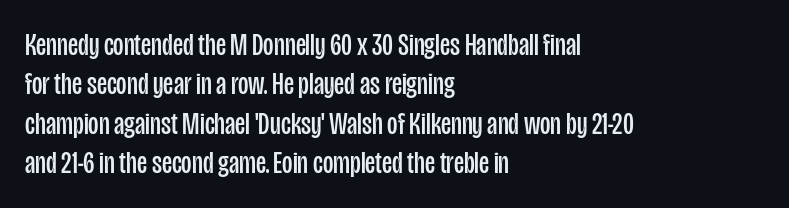
The image shows 32 px regular-weight, condensed sans-serif type, upright; set left-aligned, line spacing 1.23x, normal letter spacing, not underlined; low stroke contrast and a large x-height.
